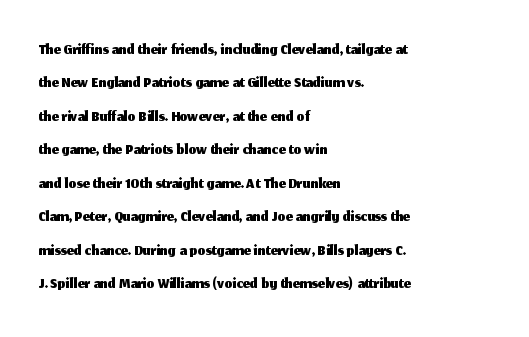
Students, observe: this is what conventionally led text looks like. Observe the ordinary spacing: letters are neighbours, not strangers. Designer's note — italics off, roman on. The specimen omits any rule beneath the text block's lines.
